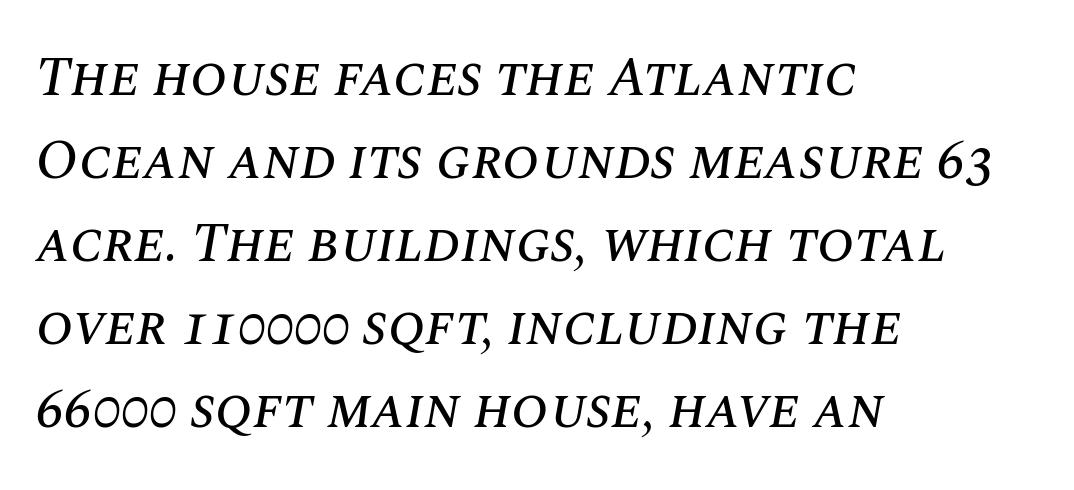
{"italic": "yes", "lean": "right", "slant_degrees": 10, "width": "normal", "stroke_contrast": "medium", "x_height": "large", "monospaced": "no", "underline": "no", "align": "left", "line_spacing": "normal", "line_spacing_ratio": 1.51, "letter_spacing": "normal", "letter_spacing_em": 0.0, "glyph_px": 55}
